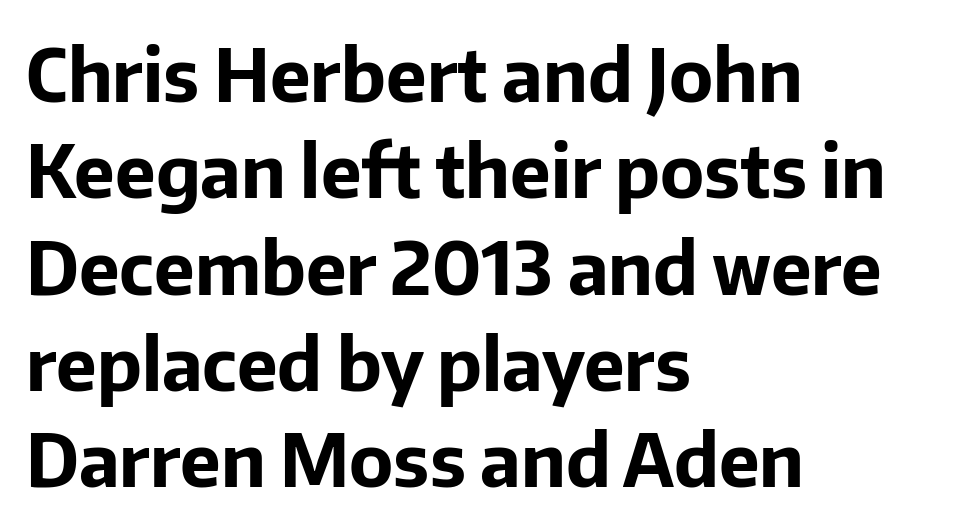
Q: Is the text bold? A: Yes.
Q: Is the text italic (slanted)? A: No, it is upright.
Q: Is the typeface a serif or a sans-serif typeface? A: Sans-serif.
Q: Is the text underlined? A: No.
Q: How is the paragraph aligned? A: Left-aligned.
Q: Is the spacing between letters normal or unusually wide? A: Normal.
Q: Is the spacing between lines tight, normal or loose? A: Normal.
Q: Width (condensed, normal, or wide)? A: Normal.
Q: Stroke contrast? A: Low.
Q: x-height? A: Medium.
Q: Monospaced? A: No.
